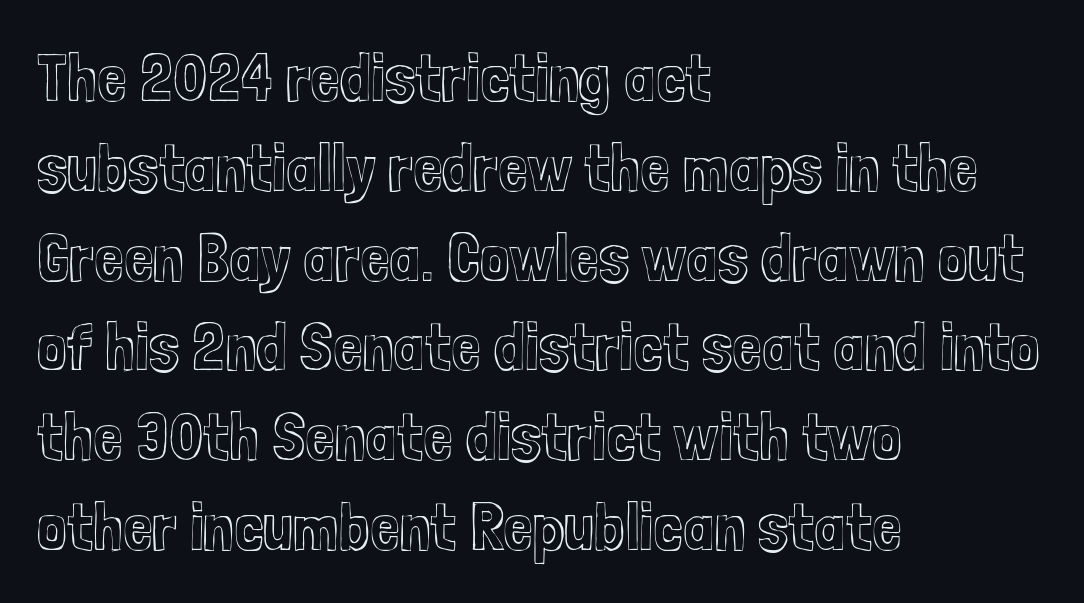
Q: Is the text italic (slanted)? A: No, it is upright.
Q: Is the text underlined? A: No.
Q: How is the paragraph aligned? A: Left-aligned.
Q: Is the spacing between letters normal or unusually wide? A: Normal.
Q: Is the spacing between lines tight, normal or loose? A: Normal.
Q: Width (condensed, normal, or wide)? A: Condensed.
Q: x-height? A: Medium.
Q: Monospaced? A: No.
